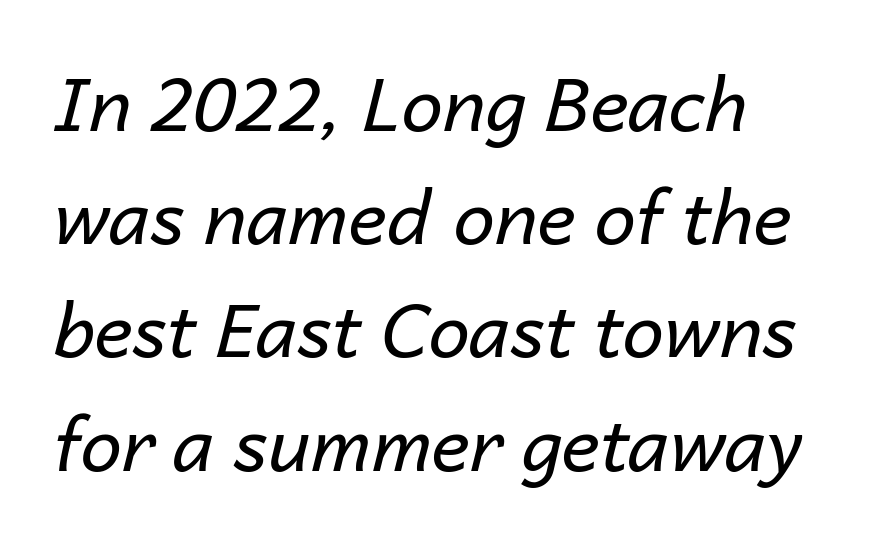
Stems and bowls with no extra thickness — not bold. Rendered with sloped, italic letterforms. Think of a printed novel: that variable character pitch is what you see here. The leading is moderate, giving the passage an even texture. Here the glyphs are tracked normally, forming tight word shapes.
